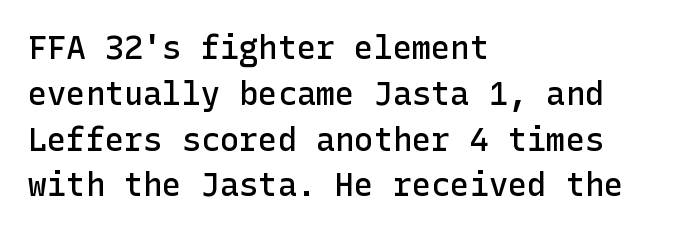
The image shows 32 px semibold sans-serif type, upright; set left-aligned, normal line spacing (1.43x), normal letter spacing, not underlined; low stroke contrast and a medium x-height.
